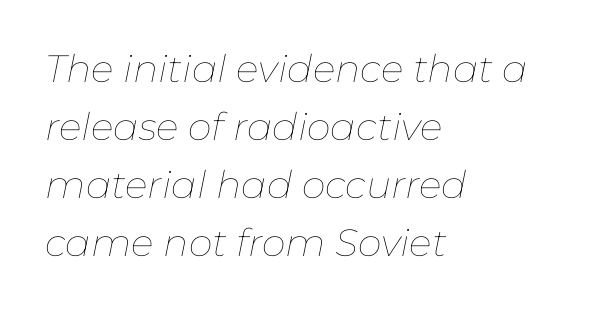
{"italic": "yes", "lean": "right", "slant_degrees": 11, "bold": "no", "weight": "thin", "width": "normal", "stroke_contrast": "low", "x_height": "medium", "monospaced": "no", "underline": "no", "align": "left", "line_spacing": "normal", "line_spacing_ratio": 1.53, "letter_spacing": "normal", "letter_spacing_em": 0.0, "glyph_px": 38}
